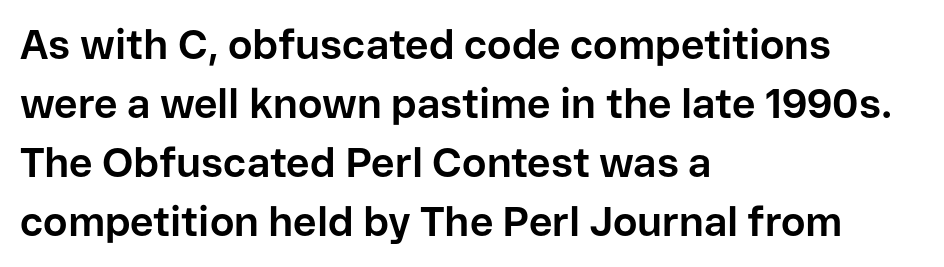
The image shows 41 px bold sans-serif type, upright; set left-aligned, normal line spacing (1.44x), normal letter spacing, not underlined; low stroke contrast and a medium x-height.
